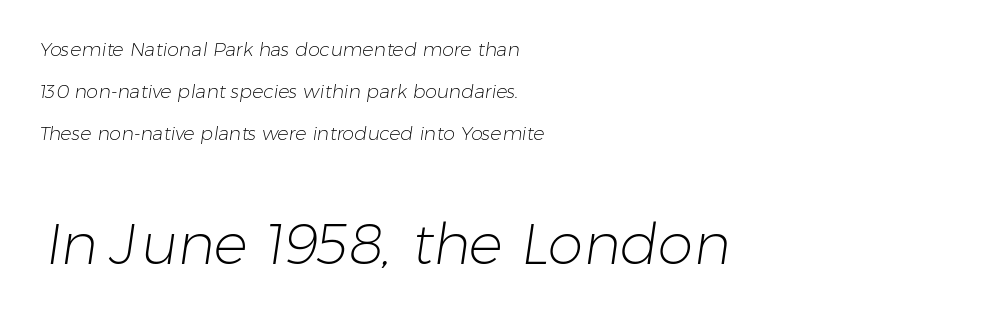
The image shows 57 px light sans-serif type; set left-aligned, loose line spacing (2.22x), normal letter spacing, not underlined; the second (bottom) block is 3.0x larger; low stroke contrast and a medium x-height.
